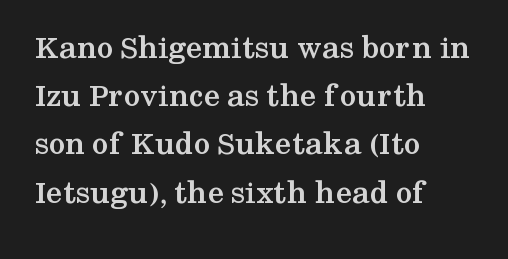
The image shows 33 px semibold, wide serif type, upright; set left-aligned, normal line spacing (1.46x), normal letter spacing, not underlined; medium stroke contrast and a medium x-height.
